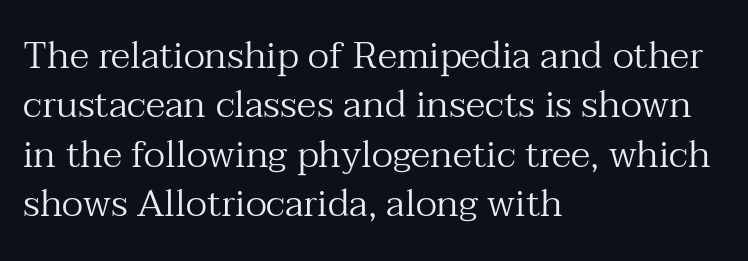
{"serif": "yes", "italic": "no", "bold": "no", "weight": "regular", "width": "normal", "stroke_contrast": "medium", "x_height": "medium", "monospaced": "no", "underline": "no", "align": "left", "line_spacing": "normal", "line_spacing_ratio": 1.3, "letter_spacing": "normal", "letter_spacing_em": 0.0, "glyph_px": 38}
